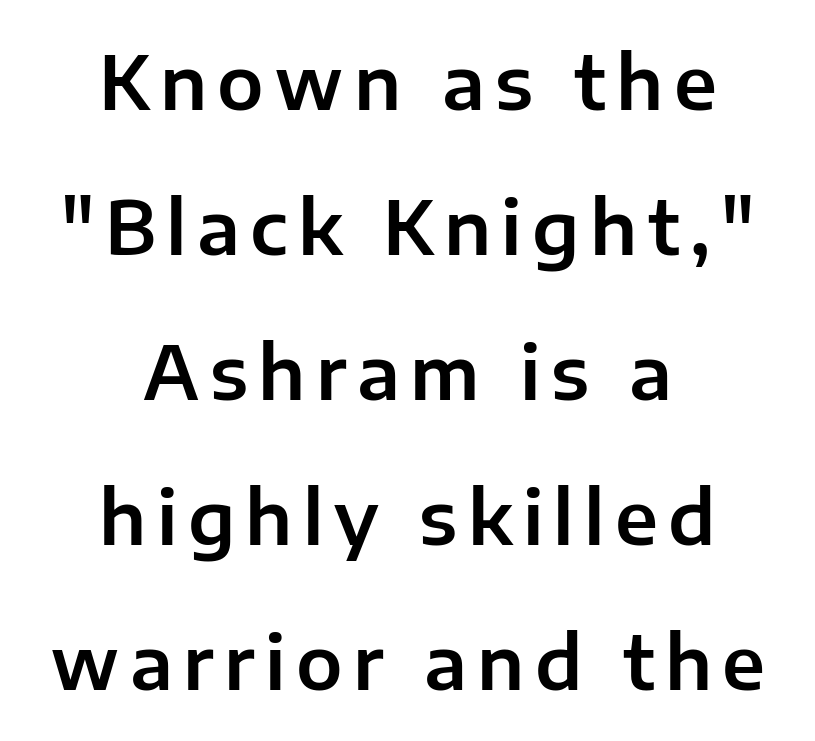
The image shows 74 px sans-serif type, upright; set centered, loose line spacing (1.96x), not underlined; low stroke contrast and a medium x-height.
